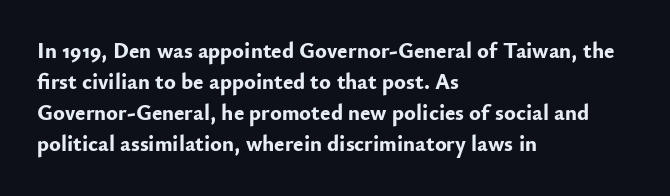
The image shows 22 px bold type, upright; set left-aligned, normal line spacing (1.41x), normal letter spacing, not underlined.
